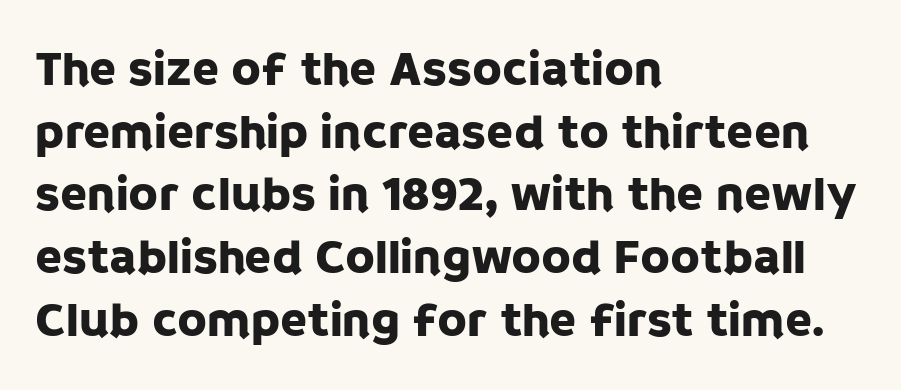
Q: Is the text italic (slanted)? A: No, it is upright.
Q: Is the typeface a serif or a sans-serif typeface? A: Sans-serif.
Q: Is the text underlined? A: No.
Q: How is the paragraph aligned? A: Left-aligned.
Q: Is the spacing between letters normal or unusually wide? A: Normal.
Q: Is the spacing between lines tight, normal or loose? A: Normal.
Q: Width (condensed, normal, or wide)? A: Normal.
Q: Stroke contrast? A: Low.
Q: x-height? A: Large.
Q: Monospaced? A: No.
